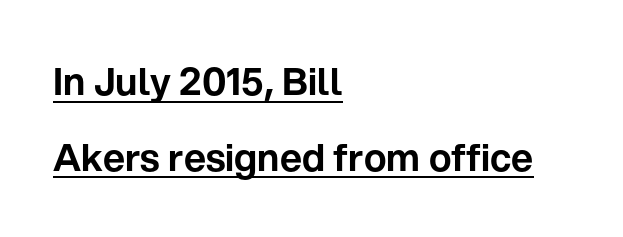
The image shows 38 px sans-serif type, upright; set left-aligned, loose line spacing (1.99x), normal letter spacing, underlined; low stroke contrast and a medium x-height.
